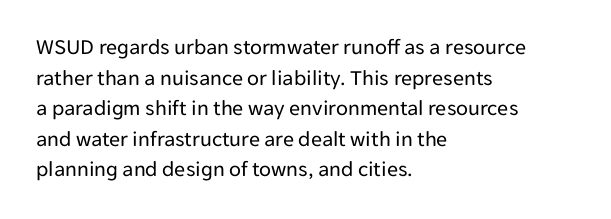
Q: Is the text bold? A: No.
Q: Is the text italic (slanted)? A: No, it is upright.
Q: Is the text underlined? A: No.
Q: How is the paragraph aligned? A: Left-aligned.
Q: Is the spacing between letters normal or unusually wide? A: Normal.
Q: Is the spacing between lines tight, normal or loose? A: Normal.
